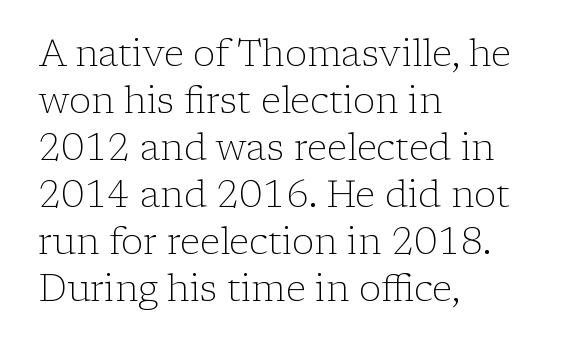
Q: Is the text bold? A: No.
Q: Is the text italic (slanted)? A: No, it is upright.
Q: Is the typeface a serif or a sans-serif typeface? A: Serif.
Q: Is the text underlined? A: No.
Q: How is the paragraph aligned? A: Left-aligned.
Q: Is the spacing between letters normal or unusually wide? A: Normal.
Q: Is the spacing between lines tight, normal or loose? A: Normal.
Q: Width (condensed, normal, or wide)? A: Normal.
Q: Stroke contrast? A: Low.
Q: x-height? A: Medium.
Q: Monospaced? A: No.
